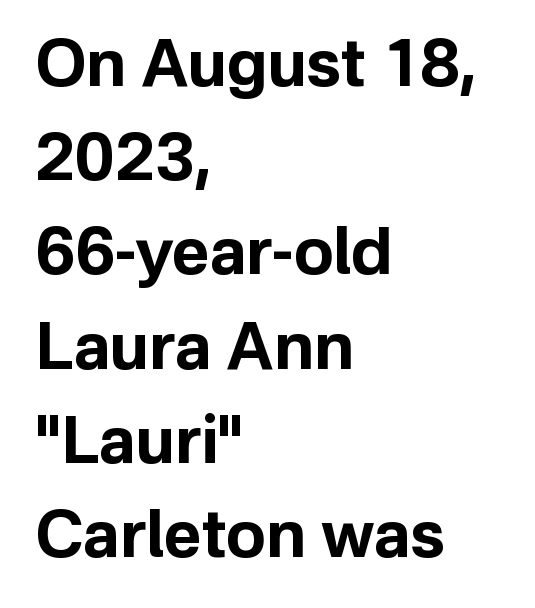
Q: Is the text bold? A: Yes.
Q: Is the text italic (slanted)? A: No, it is upright.
Q: Is the typeface a serif or a sans-serif typeface? A: Sans-serif.
Q: Is the text underlined? A: No.
Q: How is the paragraph aligned? A: Left-aligned.
Q: Is the spacing between letters normal or unusually wide? A: Normal.
Q: Is the spacing between lines tight, normal or loose? A: Normal.
Q: Width (condensed, normal, or wide)? A: Normal.
Q: Stroke contrast? A: Low.
Q: x-height? A: Medium.
Q: Monospaced? A: No.
